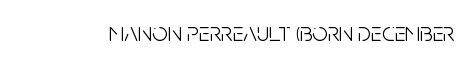
The image shows 27 px text type, upright; set normal letter spacing, not underlined.
